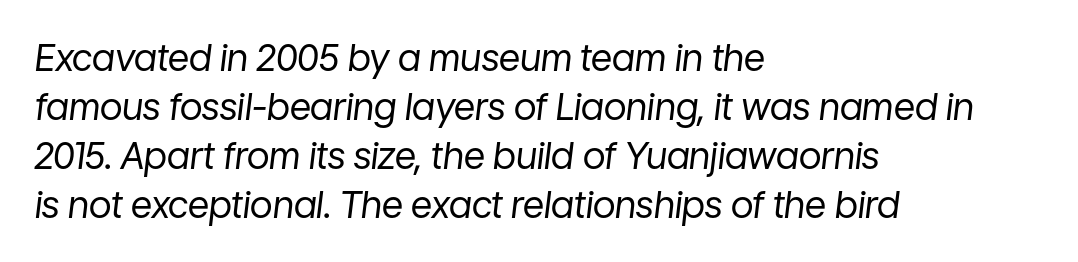
The image shows 37 px regular-weight type, italic (leaning right); set left-aligned, normal line spacing (1.32x), normal letter spacing, not underlined; low stroke contrast and a medium x-height.
